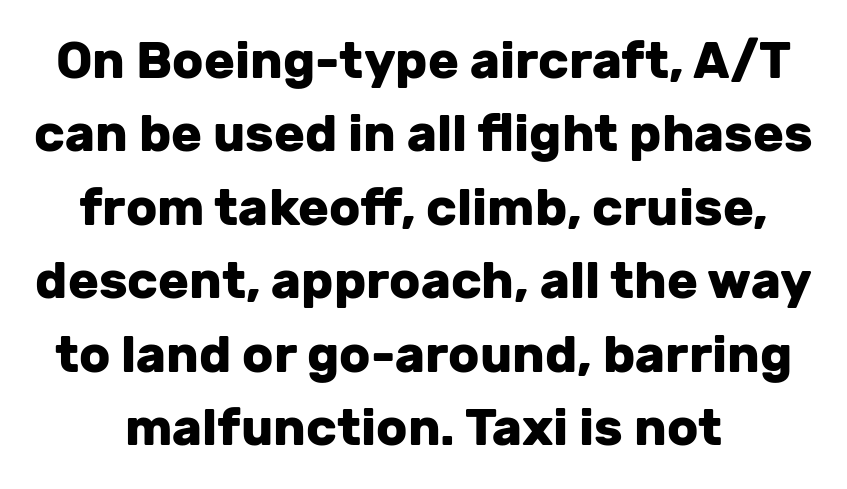
Q: Is the text bold? A: Yes.
Q: Is the text italic (slanted)? A: No, it is upright.
Q: Is the typeface a serif or a sans-serif typeface? A: Sans-serif.
Q: Is the text underlined? A: No.
Q: Is the spacing between letters normal or unusually wide? A: Normal.
Q: Is the spacing between lines tight, normal or loose? A: Normal.
Q: Width (condensed, normal, or wide)? A: Normal.
Q: Stroke contrast? A: Low.
Q: x-height? A: Medium.
Q: Monospaced? A: No.
